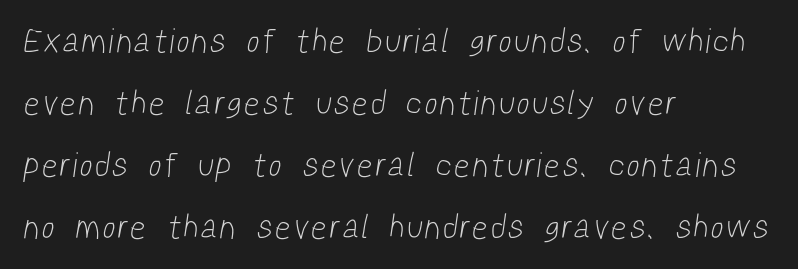
The image shows 34 px light, condensed sans-serif type; set left-aligned, line spacing 1.82x, not underlined; low stroke contrast and a medium x-height.
